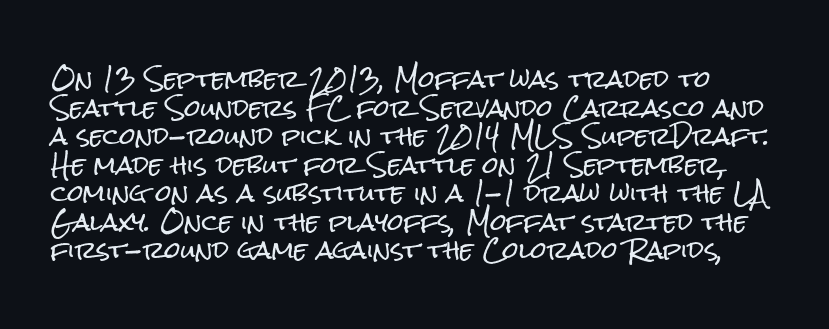
{"italic": "no", "underline": "no", "line_spacing_ratio": 1.24, "letter_spacing": "normal", "letter_spacing_em": 0.0, "glyph_px": 23}
